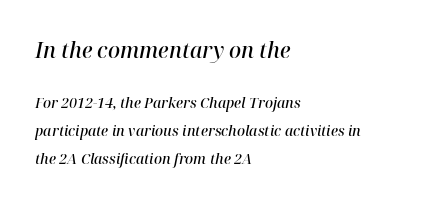
Honestly, the letter spacing is just normal — you wouldn't notice it. The rendering shrinks the type as you move from the upper chunk to the lower. Does the copy run flush right? No — it runs flush left. This sample uses an oblique cut, with every glyph tilted off the vertical.
